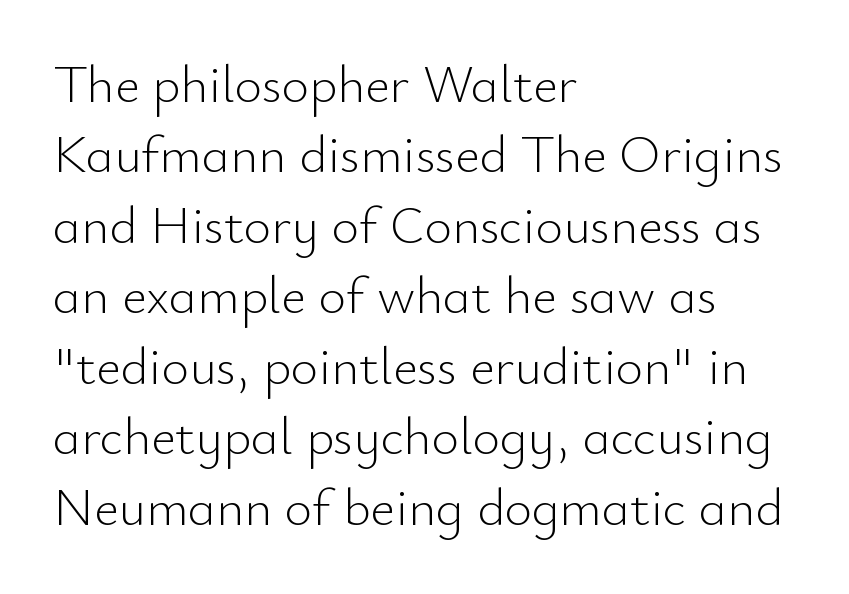
Q: Is the text bold? A: No.
Q: Is the text italic (slanted)? A: No, it is upright.
Q: Is the typeface a serif or a sans-serif typeface? A: Sans-serif.
Q: Is the text underlined? A: No.
Q: How is the paragraph aligned? A: Left-aligned.
Q: Is the spacing between letters normal or unusually wide? A: Normal.
Q: Is the spacing between lines tight, normal or loose? A: Normal.
Q: Width (condensed, normal, or wide)? A: Normal.
Q: Stroke contrast? A: Low.
Q: x-height? A: Small.
Q: Monospaced? A: No.
